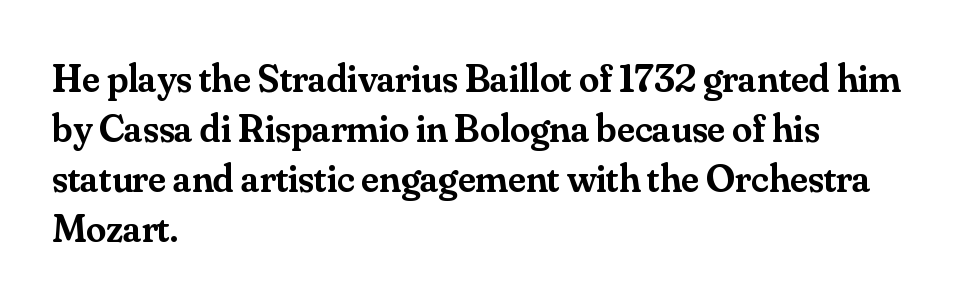
Q: Is the text bold? A: Semi-bold.
Q: Is the text italic (slanted)? A: No, it is upright.
Q: Is the typeface a serif or a sans-serif typeface? A: Serif.
Q: Is the text underlined? A: No.
Q: How is the paragraph aligned? A: Left-aligned.
Q: Is the spacing between letters normal or unusually wide? A: Normal.
Q: Is the spacing between lines tight, normal or loose? A: Normal.
Q: Width (condensed, normal, or wide)? A: Normal.
Q: Stroke contrast? A: Medium.
Q: x-height? A: Small.
Q: Monospaced? A: No.
